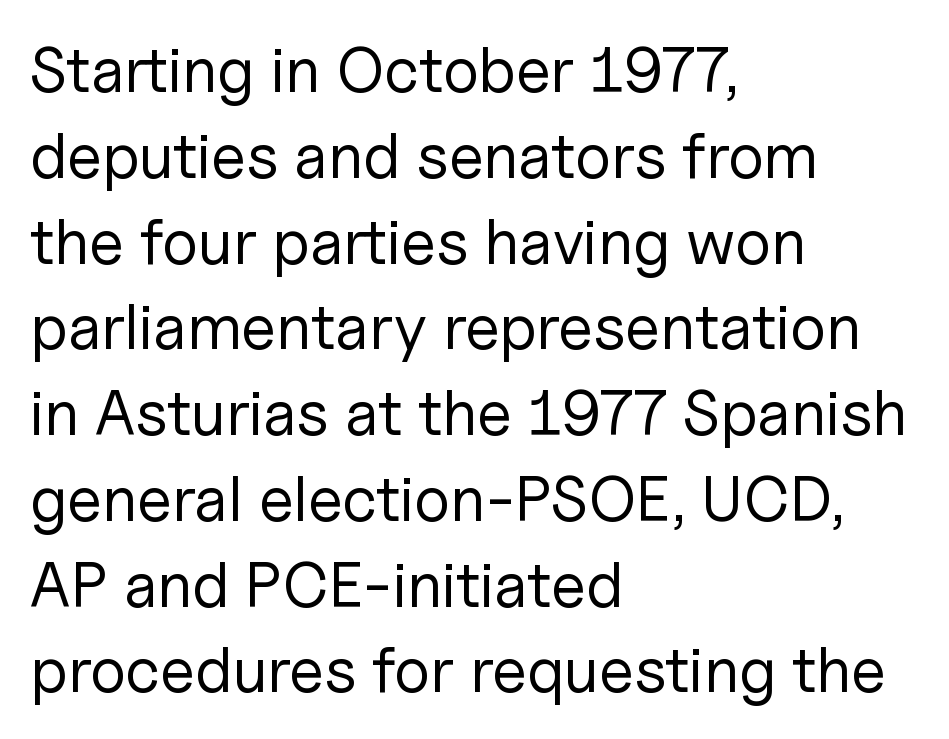
The weight tops out at a normal text grade. What's the leading like? Ordinary, nothing unusual. The rag falls on the right side of this text block. Each word holds together tightly as a unit, with standard inter-letter gaps.
